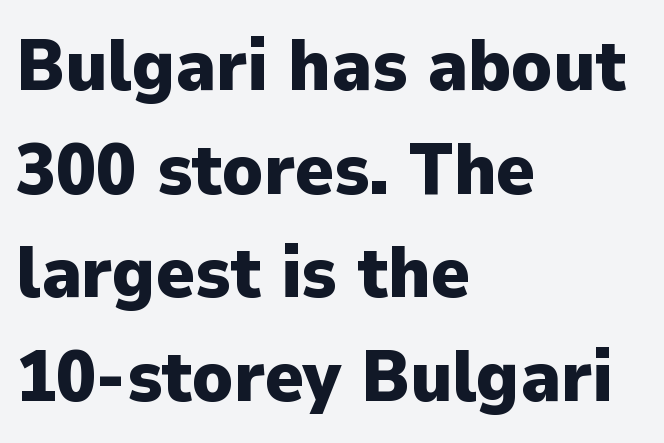
{"serif": "no", "italic": "no", "bold": "yes", "weight": "heavy", "width": "normal", "stroke_contrast": "low", "x_height": "medium", "monospaced": "no", "underline": "no", "align": "left", "line_spacing": "normal", "line_spacing_ratio": 1.42, "letter_spacing": "normal", "letter_spacing_em": 0.0, "glyph_px": 73}
